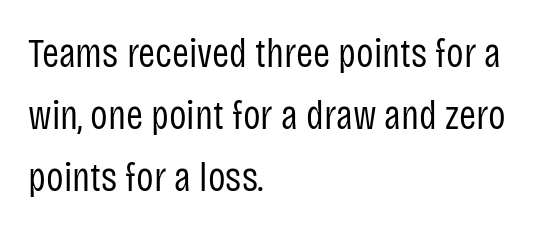
The image shows 41 px regular-weight, condensed sans-serif type, upright; set left-aligned, normal line spacing (1.51x), normal letter spacing, not underlined; low stroke contrast and a large x-height.
